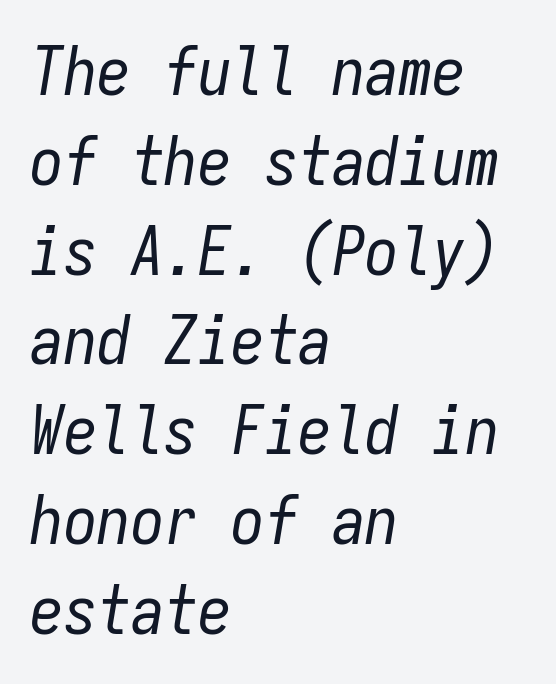
Q: Is the text bold? A: No.
Q: Is the text italic (slanted)? A: Yes, it leans right by about 9 degrees.
Q: Is the text underlined? A: No.
Q: How is the paragraph aligned? A: Left-aligned.
Q: Is the spacing between letters normal or unusually wide? A: Normal.
Q: Is the spacing between lines tight, normal or loose? A: Normal.
Q: Width (condensed, normal, or wide)? A: Condensed.
Q: Stroke contrast? A: Low.
Q: x-height? A: Medium.
Q: Monospaced? A: Yes.
